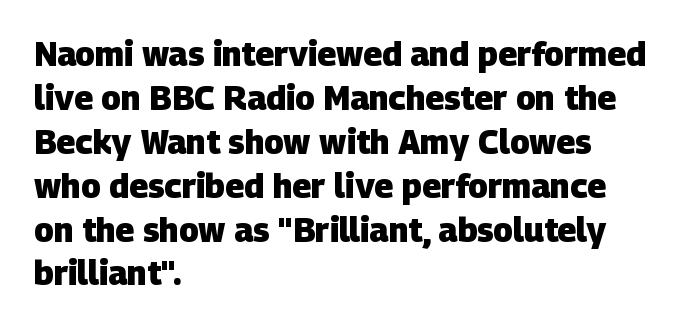
The image shows 33 px heavy sans-serif type; set left-aligned, normal line spacing (1.33x), normal letter spacing, not underlined; low stroke contrast and a large x-height.
